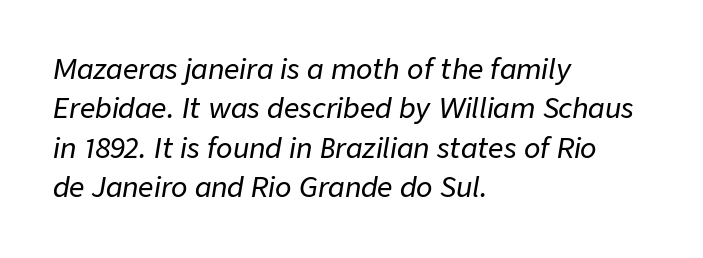
The image shows 27 px text type, italic (leaning right); set left-aligned, normal line spacing (1.46x), normal letter spacing, not underlined.
